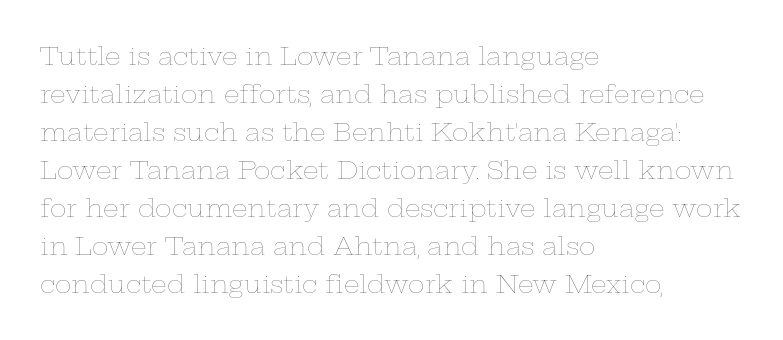
{"italic": "no", "bold": "no", "underline": "no", "align": "left", "line_spacing": "normal", "line_spacing_ratio": 1.52, "letter_spacing": "normal", "letter_spacing_em": 0.0, "glyph_px": 25}
